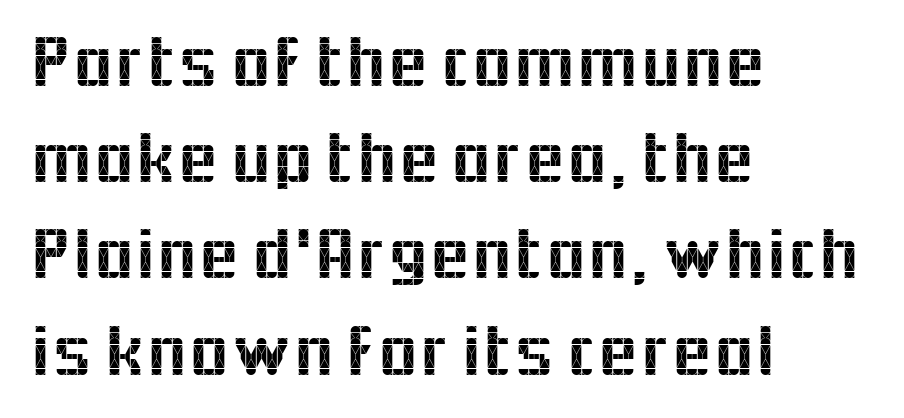
{"serif": "no", "italic": "no", "width": "normal", "x_height": "medium", "monospaced": "no", "underline": "no", "align": "left", "line_spacing": "normal", "line_spacing_ratio": 1.3, "letter_spacing": "normal", "letter_spacing_em": 0.0, "glyph_px": 74}
